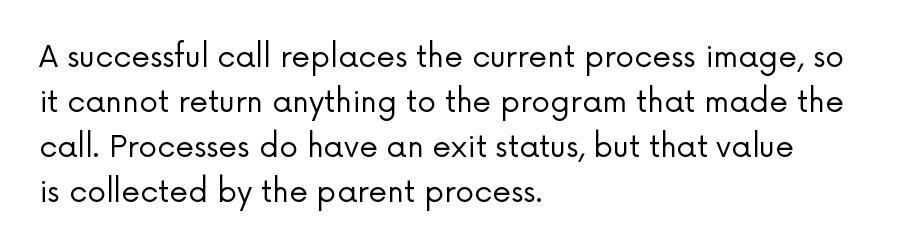
{"serif": "no", "italic": "no", "bold": "no", "weight": "regular", "width": "normal", "stroke_contrast": "low", "x_height": "medium", "monospaced": "no", "underline": "no", "align": "left", "line_spacing": "normal", "line_spacing_ratio": 1.5, "letter_spacing": "normal", "letter_spacing_em": 0.0, "glyph_px": 30}
